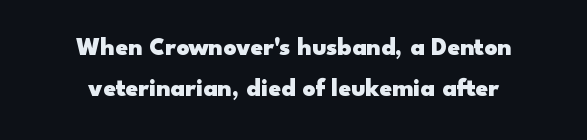
The image shows 25 px bold type, upright; set centered, normal line spacing (1.66x), normal letter spacing, not underlined.
